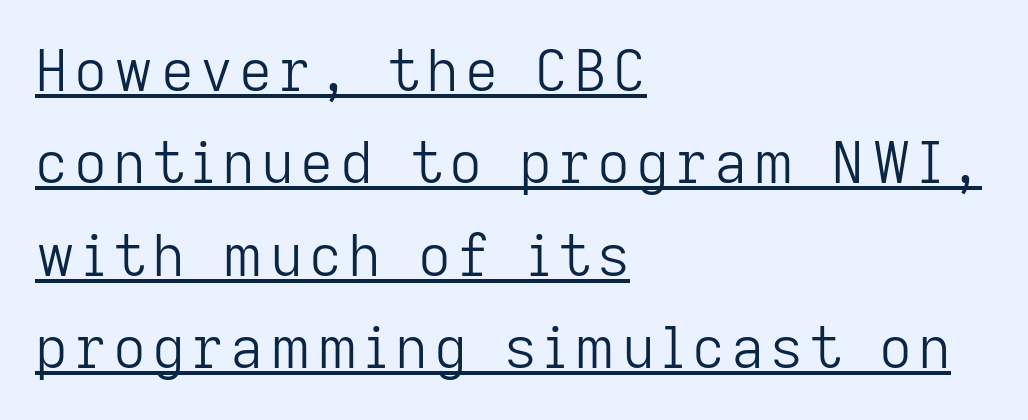
Q: Is the text bold? A: No.
Q: Is the text italic (slanted)? A: No, it is upright.
Q: Is the typeface a serif or a sans-serif typeface? A: Sans-serif.
Q: Is the text underlined? A: Yes.
Q: How is the paragraph aligned? A: Left-aligned.
Q: Is the spacing between lines tight, normal or loose? A: Normal.
Q: Width (condensed, normal, or wide)? A: Normal.
Q: Stroke contrast? A: Low.
Q: x-height? A: Medium.
Q: Monospaced? A: No.
